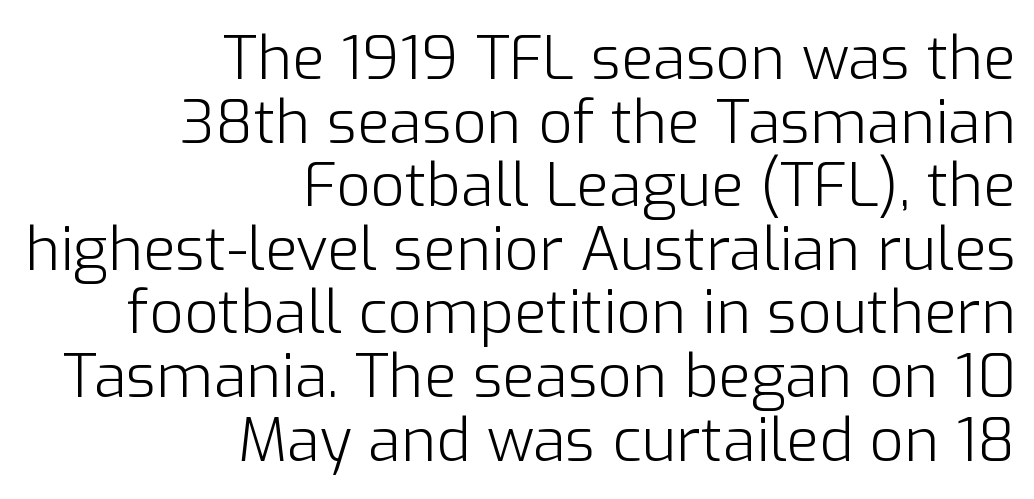
Q: Is the text bold? A: No.
Q: Is the text italic (slanted)? A: No, it is upright.
Q: Is the typeface a serif or a sans-serif typeface? A: Sans-serif.
Q: Is the text underlined? A: No.
Q: How is the paragraph aligned? A: Right-aligned.
Q: Is the spacing between letters normal or unusually wide? A: Normal.
Q: Is the spacing between lines tight, normal or loose? A: Tight.
Q: Width (condensed, normal, or wide)? A: Normal.
Q: Stroke contrast? A: Low.
Q: x-height? A: Medium.
Q: Monospaced? A: No.
